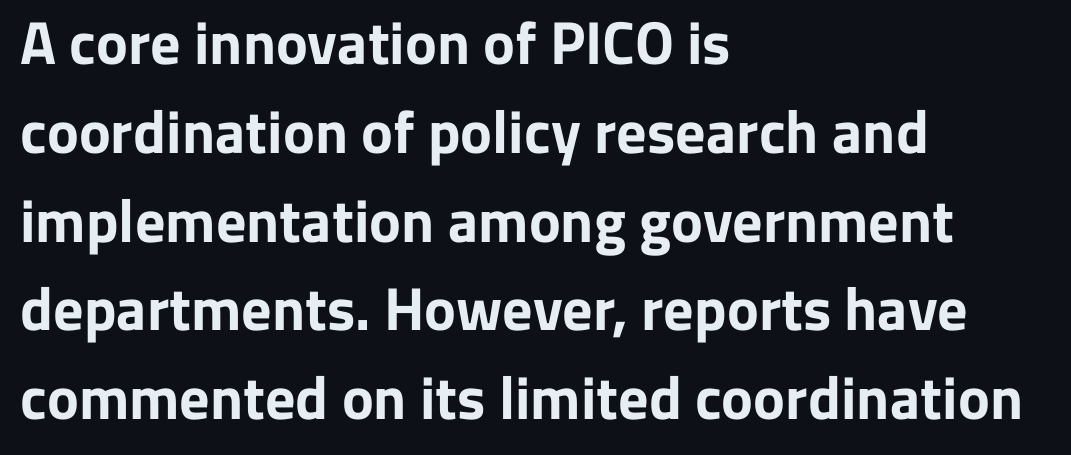
How are the letters spaced? Ordinarily, with no added tracking. Check the space under the baseline: it is left empty. I'd call this a sans setting — the letters go barefoot. Character widths vary here, with narrow letters taking less room than wide ones. Heavy, bold letterforms.
